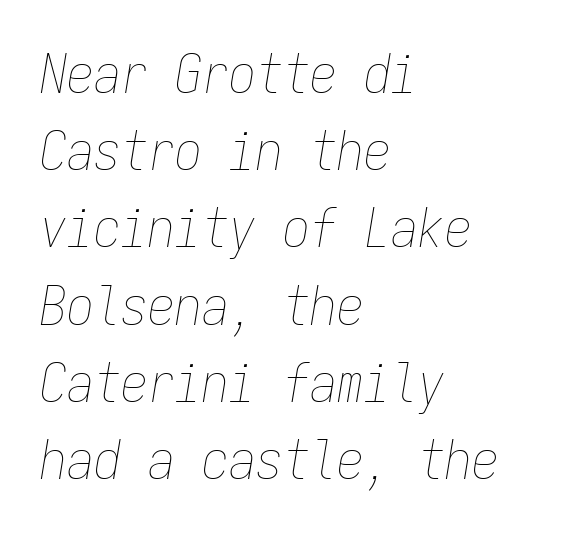
{"italic": "yes", "lean": "right", "slant_degrees": 9, "bold": "no", "weight": "thin", "width": "condensed", "stroke_contrast": "low", "x_height": "medium", "monospaced": "yes", "underline": "no", "align": "left", "line_spacing": "normal", "line_spacing_ratio": 1.43, "letter_spacing": "normal", "letter_spacing_em": 0.0, "glyph_px": 54}
